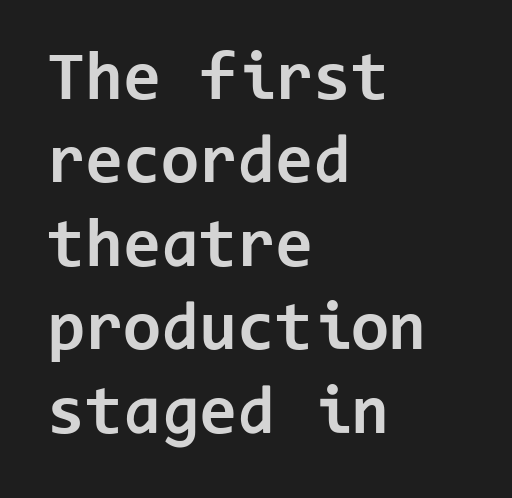
Q: Is the text bold? A: Yes.
Q: Is the text italic (slanted)? A: No, it is upright.
Q: Is the typeface a serif or a sans-serif typeface? A: Sans-serif.
Q: Is the text underlined? A: No.
Q: How is the paragraph aligned? A: Left-aligned.
Q: Is the spacing between letters normal or unusually wide? A: Normal.
Q: Width (condensed, normal, or wide)? A: Normal.
Q: Stroke contrast? A: Low.
Q: x-height? A: Medium.
Q: Monospaced? A: Yes.
